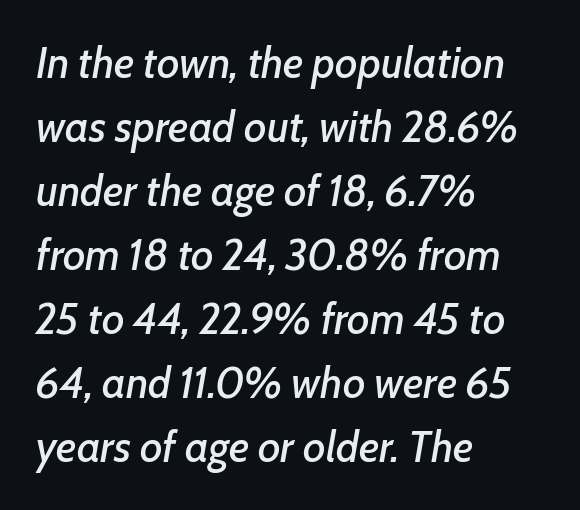
The image shows 43 px text type, italic (leaning right); set left-aligned, normal line spacing (1.49x), normal letter spacing, not underlined; low stroke contrast and a medium x-height.
